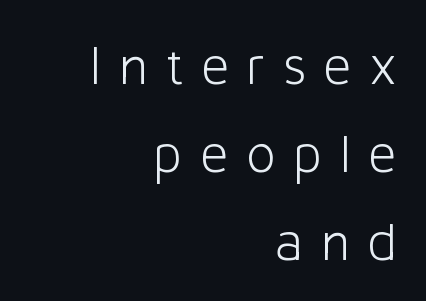
Q: Is the text bold? A: No.
Q: Is the text italic (slanted)? A: No, it is upright.
Q: Is the typeface a serif or a sans-serif typeface? A: Sans-serif.
Q: Is the text underlined? A: No.
Q: How is the paragraph aligned? A: Right-aligned.
Q: Is the spacing between letters normal or unusually wide? A: Unusually wide.
Q: Is the spacing between lines tight, normal or loose? A: Normal.
Q: Width (condensed, normal, or wide)? A: Normal.
Q: Stroke contrast? A: Low.
Q: x-height? A: Medium.
Q: Monospaced? A: No.
